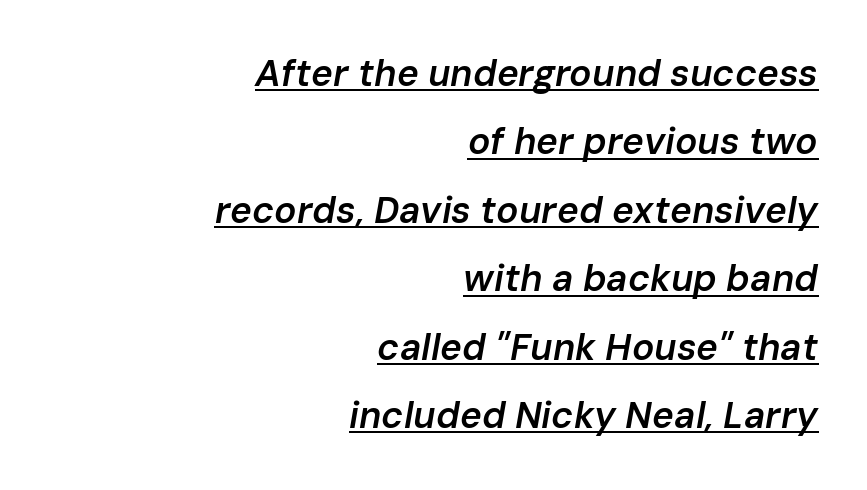
Is the type slanted? Yes — the strokes lean at a clear angle. Notice how a bar underscores the lettering throughout. Leftover space on each line is placed entirely before the opening word. Students, note that the glyphs here touch the page at normal intervals. Looks like regular typesetting: each glyph gets only the width it needs.
